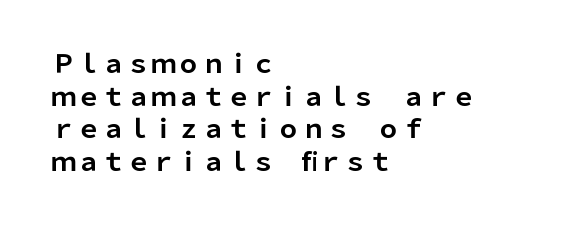
You could call the tracking neutral — neither tight nor loose. Ordinary non-slanted type is in use. Heavy, bold letterforms. Does the copy run flush right? No — it runs flush left. Regular leading.
